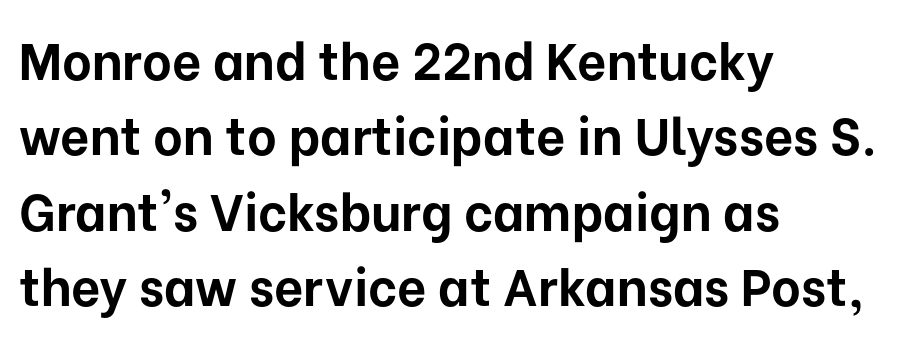
{"serif": "no", "italic": "no", "bold": "yes", "weight": "bold", "width": "normal", "stroke_contrast": "low", "x_height": "medium", "monospaced": "no", "underline": "no", "align": "left", "line_spacing": "normal", "line_spacing_ratio": 1.48, "letter_spacing": "normal", "letter_spacing_em": 0.0, "glyph_px": 51}
